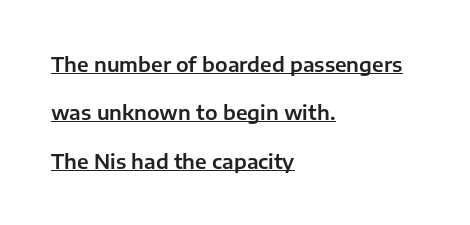
The image shows 20 px text type, upright; set left-aligned, loose line spacing (2.42x), normal letter spacing, underlined.
